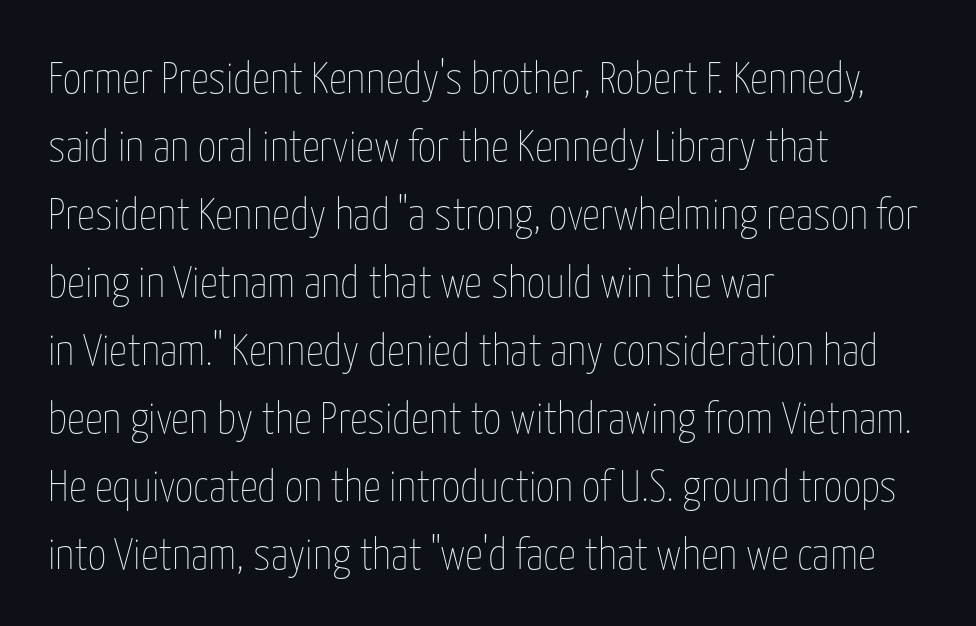
Q: Is the text bold? A: No.
Q: Is the text italic (slanted)? A: No, it is upright.
Q: Is the text underlined? A: No.
Q: How is the paragraph aligned? A: Left-aligned.
Q: Is the spacing between letters normal or unusually wide? A: Normal.
Q: Is the spacing between lines tight, normal or loose? A: Normal.
Q: Width (condensed, normal, or wide)? A: Condensed.
Q: Stroke contrast? A: Low.
Q: x-height? A: Medium.
Q: Monospaced? A: No.
